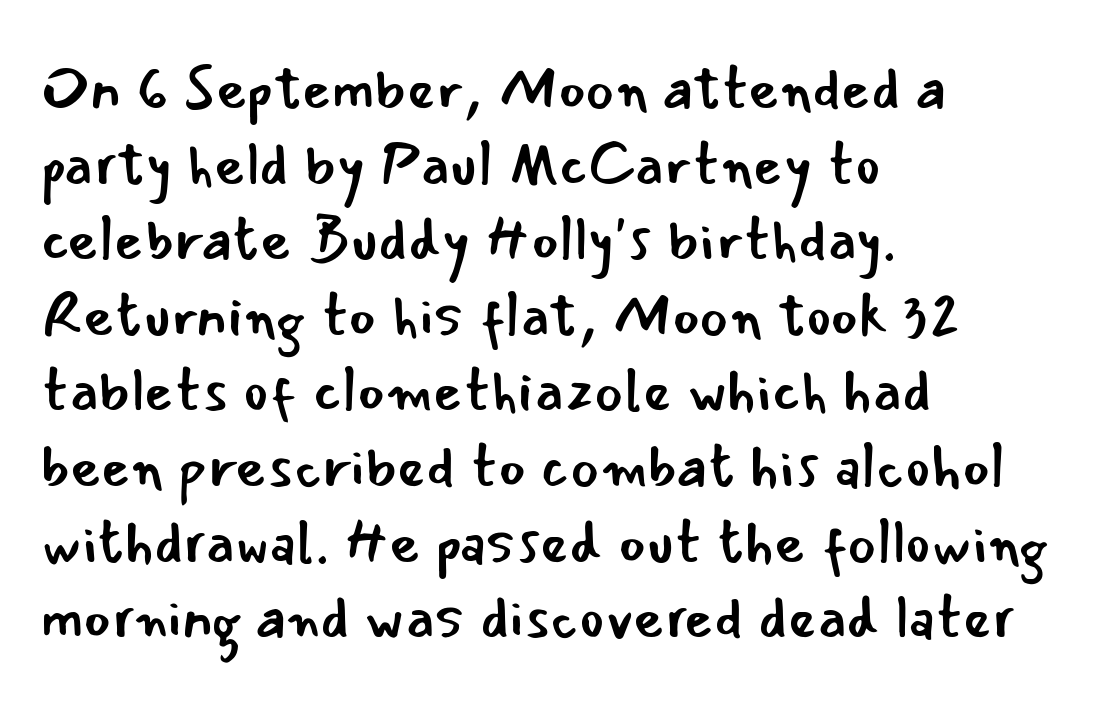
{"serif": "no", "italic": "no", "bold": "no", "weight": "regular", "width": "normal", "stroke_contrast": "low", "x_height": "small", "monospaced": "no", "underline": "no", "align": "left", "line_spacing": "normal", "line_spacing_ratio": 1.26, "letter_spacing": "normal", "letter_spacing_em": 0.0, "glyph_px": 60}
